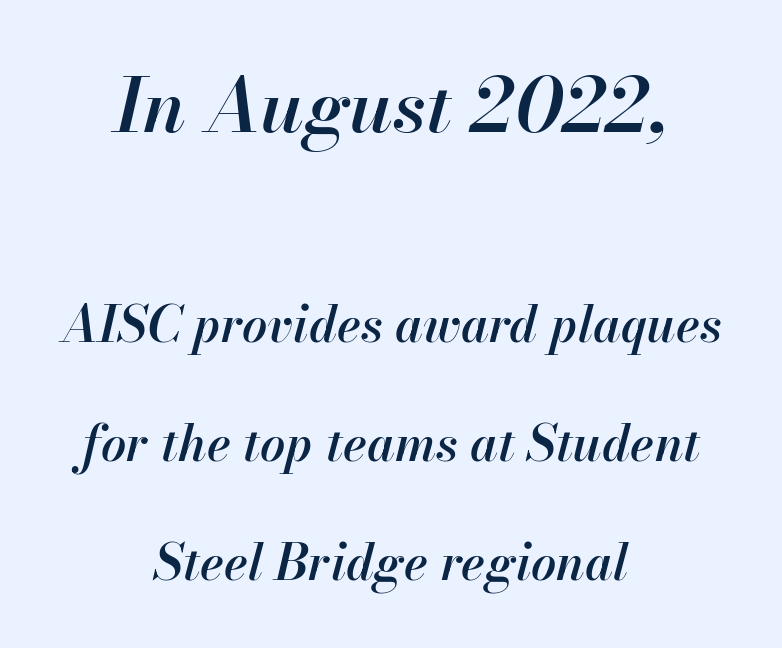
{"italic": "yes", "lean": "right", "slant_degrees": 13, "bold": "semi", "weight": "semibold", "width": "normal", "stroke_contrast": "high", "x_height": "small", "monospaced": "no", "underline": "no", "align": "center", "line_spacing": "loose", "line_spacing_ratio": 2.38, "letter_spacing": "normal", "letter_spacing_em": 0.0, "larger_block": "first", "size_ratio": 1.5, "glyph_px": 75}
